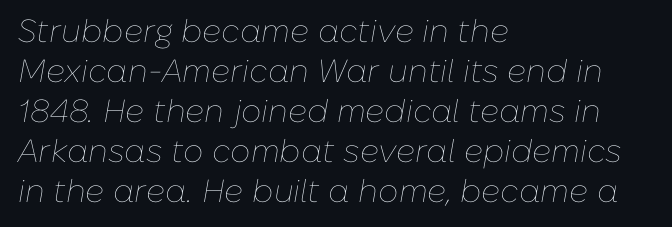
Q: Is the text bold? A: No.
Q: Is the text italic (slanted)? A: Yes, it leans right by about 10 degrees.
Q: Is the text underlined? A: No.
Q: How is the paragraph aligned? A: Left-aligned.
Q: Is the spacing between letters normal or unusually wide? A: Normal.
Q: Is the spacing between lines tight, normal or loose? A: Normal.
Q: Width (condensed, normal, or wide)? A: Normal.
Q: Stroke contrast? A: Low.
Q: x-height? A: Medium.
Q: Monospaced? A: No.
